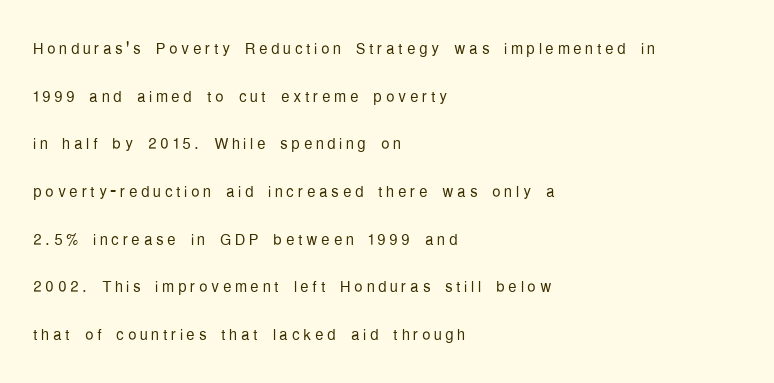
The compositor pushed each line to the left boundary. These glyphs show unthickened strokes, regular width or finer. This sample uses an upright cut, with every glyph sitting square on the baseline. The passage shown stacks its lines with a broad gap. Anything drawn beneath the words? Only blank space.
